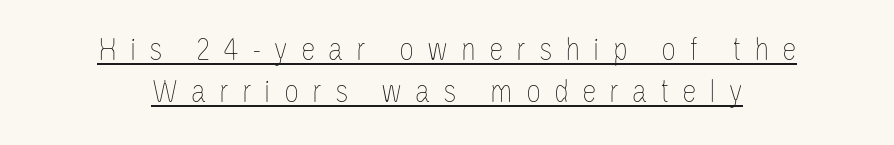
{"italic": "no", "bold": "no", "weight": "thin", "width": "condensed", "stroke_contrast": "low", "x_height": "large", "monospaced": "no", "underline": "yes", "line_spacing": "normal", "line_spacing_ratio": 1.27, "letter_spacing": "wide", "letter_spacing_em": 0.39, "glyph_px": 33}
